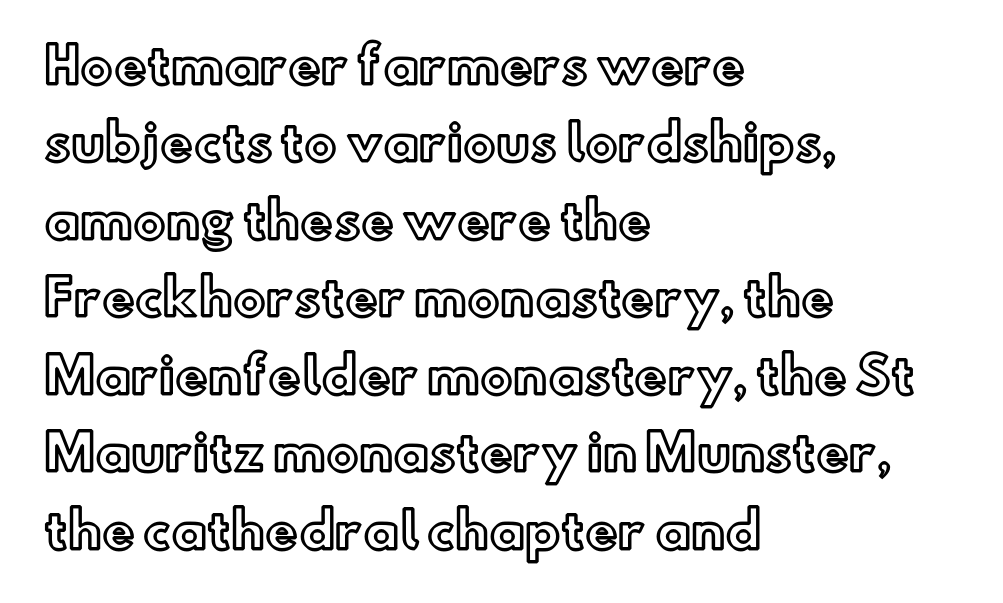
The image shows 49 px text type, upright; set left-aligned, normal line spacing (1.58x), normal letter spacing, not underlined; a small x-height.
